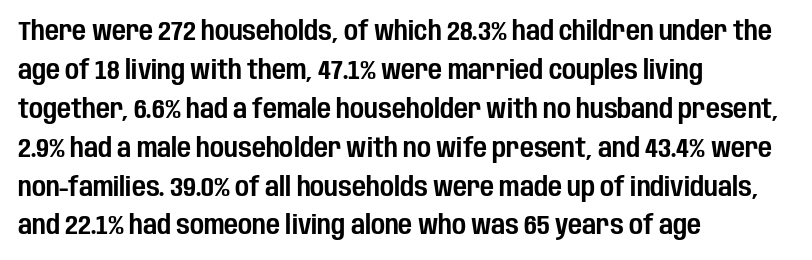
Q: Is the text italic (slanted)? A: No, it is upright.
Q: Is the text underlined? A: No.
Q: How is the paragraph aligned? A: Left-aligned.
Q: Is the spacing between letters normal or unusually wide? A: Normal.
Q: Is the spacing between lines tight, normal or loose? A: Normal.
